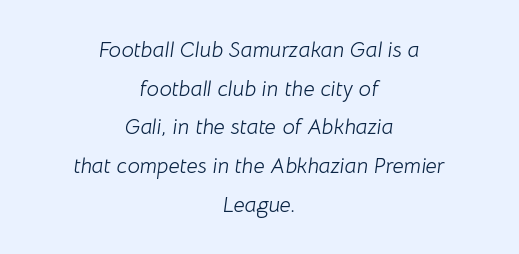
The image shows 22 px text type, italic (leaning right); set centered, line spacing 1.76x, normal letter spacing, not underlined.
